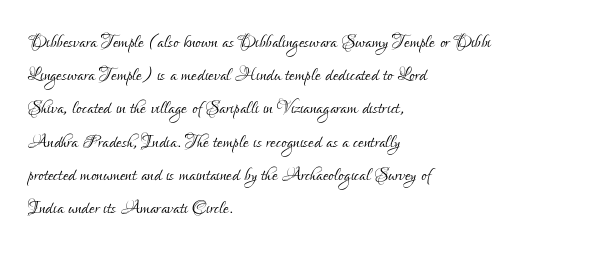
Q: Is the text bold? A: No.
Q: Is the text italic (slanted)? A: Yes.
Q: Is the text underlined? A: No.
Q: How is the paragraph aligned? A: Left-aligned.
Q: Is the spacing between letters normal or unusually wide? A: Normal.
Q: Is the spacing between lines tight, normal or loose? A: Normal.
